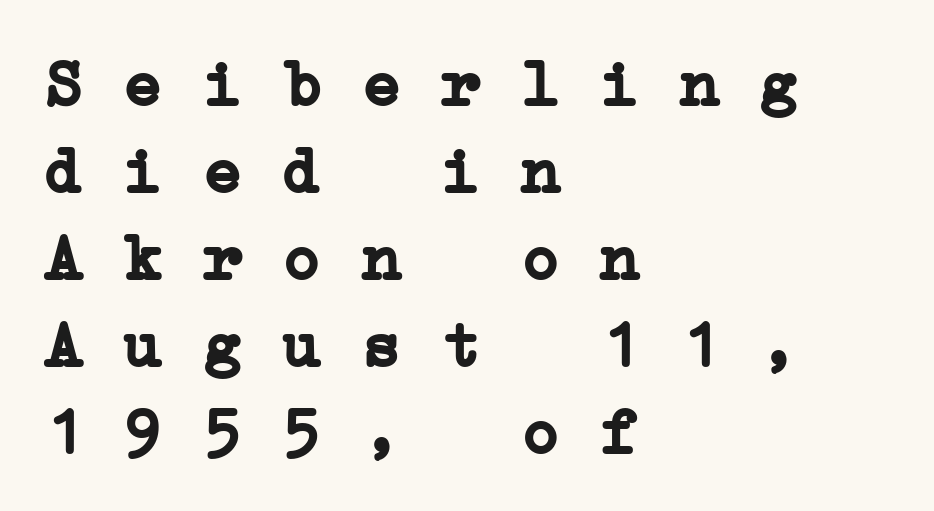
{"serif": "yes", "bold": "yes", "weight": "semibold", "width": "wide", "stroke_contrast": "low", "x_height": "medium", "monospaced": "yes", "underline": "no", "align": "left", "line_spacing": "normal", "line_spacing_ratio": 1.32, "letter_spacing": "normal", "letter_spacing_em": 0.0, "glyph_px": 66}
